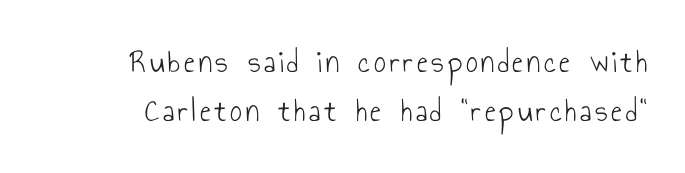
Rule under the text: the space is simply empty. A light-to-regular cut is what we see here. In terms of leading, this rendering sits right in the middle. Teacher's note: observe the even right margin — that is flush-right alignment.
